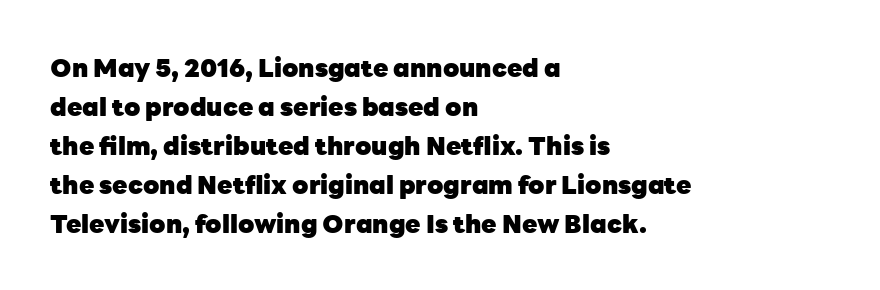
Q: Is the text bold? A: Yes.
Q: Is the text italic (slanted)? A: No, it is upright.
Q: Is the text underlined? A: No.
Q: How is the paragraph aligned? A: Left-aligned.
Q: Is the spacing between letters normal or unusually wide? A: Normal.
Q: Is the spacing between lines tight, normal or loose? A: Normal.
